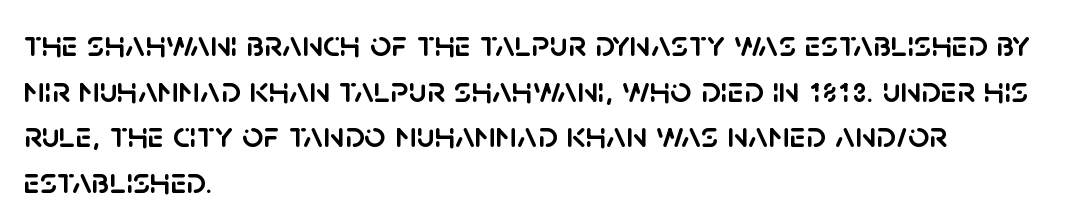
Characters follow at the spacing the type designer built in. The passage is arranged the way most books set body copy — flush left. The font family rendered here belongs to the sans-serif group. These lines are rendered in a variable-pitch font.
